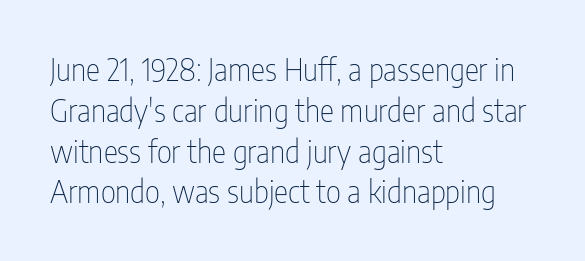
How are the letters spaced? Ordinarily, with no added tracking. Heaviness? Minimal to ordinary, like unemphasized prose. Short and long lines alike share a common starting point at left. Each letter keeps its own natural width here, so spacing adapts to shape.
